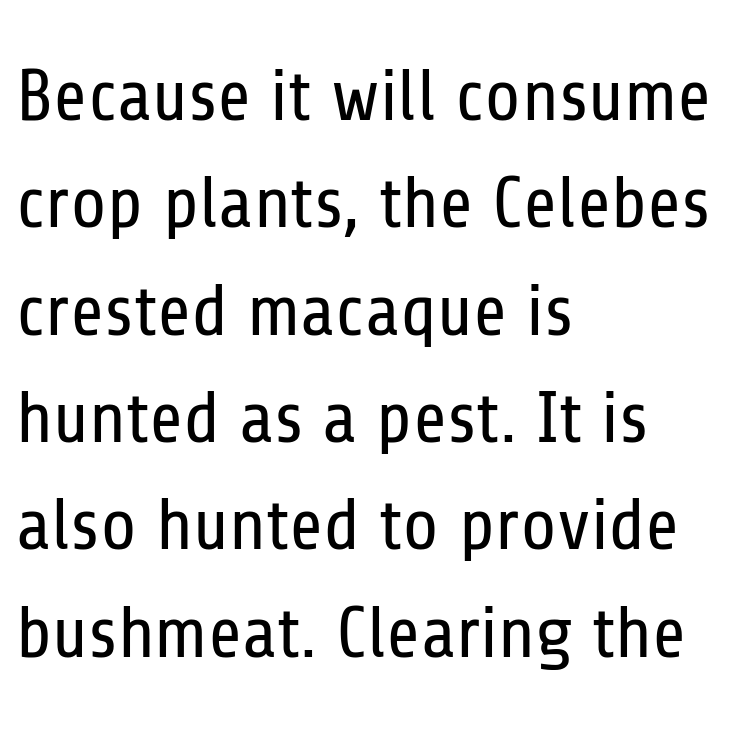
Q: Is the text bold? A: No.
Q: Is the text italic (slanted)? A: No, it is upright.
Q: Is the typeface a serif or a sans-serif typeface? A: Sans-serif.
Q: Is the text underlined? A: No.
Q: How is the paragraph aligned? A: Left-aligned.
Q: Is the spacing between letters normal or unusually wide? A: Normal.
Q: Is the spacing between lines tight, normal or loose? A: Normal.
Q: Width (condensed, normal, or wide)? A: Condensed.
Q: Stroke contrast? A: Low.
Q: x-height? A: Medium.
Q: Monospaced? A: No.
